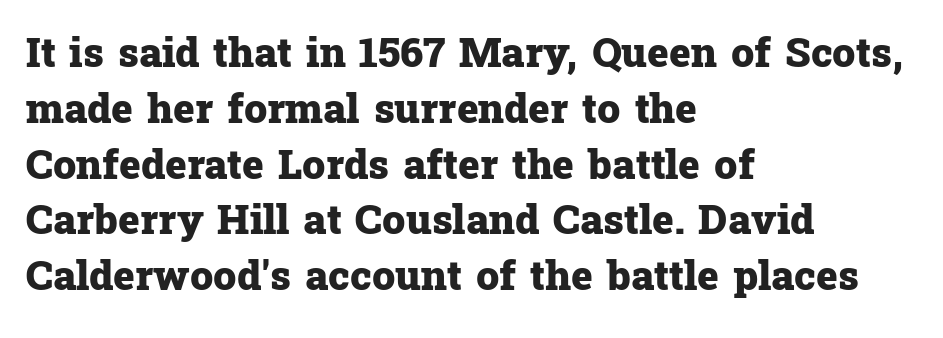
{"serif": "yes", "italic": "no", "bold": "yes", "weight": "heavy", "width": "normal", "stroke_contrast": "low", "x_height": "medium", "monospaced": "no", "underline": "no", "align": "left", "line_spacing": "normal", "line_spacing_ratio": 1.36, "letter_spacing": "normal", "letter_spacing_em": 0.0, "glyph_px": 41}
